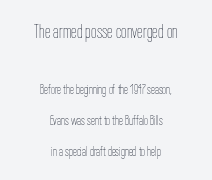
Q: Is the text bold? A: No.
Q: Is the text italic (slanted)? A: No, it is upright.
Q: Is the text underlined? A: No.
Q: How is the paragraph aligned? A: Centered.
Q: Is the spacing between letters normal or unusually wide? A: Normal.
Q: Is the spacing between lines tight, normal or loose? A: Loose.
Q: Which block of text is set in a larger size, the first (top) or the second (bottom)? A: The first (top) one.
